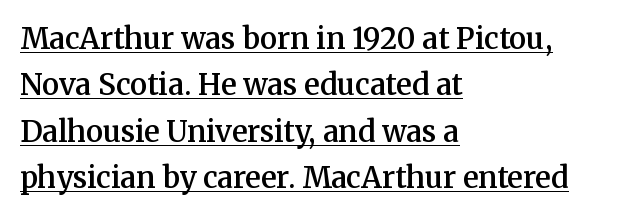
Q: Is the text bold? A: Semi-bold.
Q: Is the text italic (slanted)? A: No, it is upright.
Q: Is the typeface a serif or a sans-serif typeface? A: Serif.
Q: Is the text underlined? A: Yes.
Q: How is the paragraph aligned? A: Left-aligned.
Q: Is the spacing between letters normal or unusually wide? A: Normal.
Q: Is the spacing between lines tight, normal or loose? A: Normal.
Q: Width (condensed, normal, or wide)? A: Normal.
Q: Stroke contrast? A: Medium.
Q: x-height? A: Medium.
Q: Monospaced? A: No.
